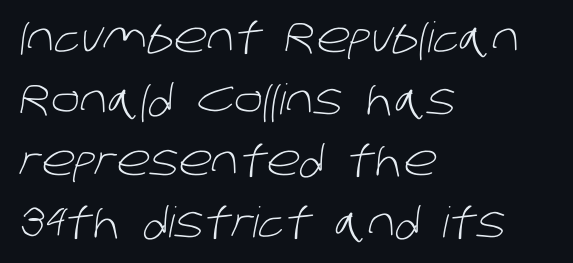
Each letter keeps its own natural width here, so spacing adapts to shape. Is this a heavy cut? Hardly; it is regular or lighter. Bare-footed words on every line. The tracking reads as untouched default to a designer's eye.
